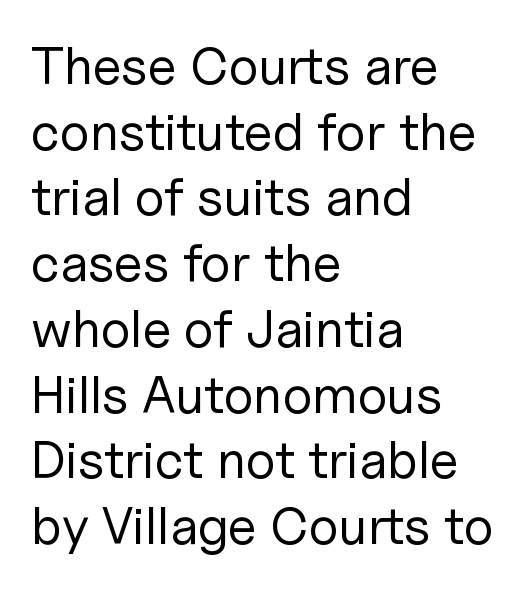
{"serif": "no", "italic": "no", "bold": "no", "weight": "regular", "width": "normal", "stroke_contrast": "low", "x_height": "medium", "monospaced": "no", "underline": "no", "align": "left", "line_spacing_ratio": 1.24, "letter_spacing": "normal", "letter_spacing_em": 0.0, "glyph_px": 53}
